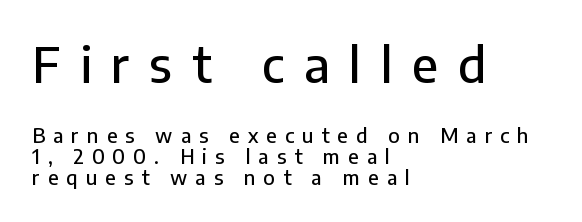
The words here are not underlined. These lines stack with their left ends in a neat column. The passage shown has open, widely tracked lettering throughout. The rendering uses natural spacing where letterforms have individual widths.
